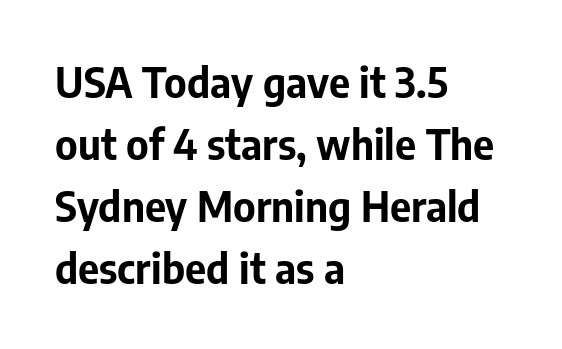
Q: Is the text bold? A: Yes.
Q: Is the text italic (slanted)? A: No, it is upright.
Q: Is the typeface a serif or a sans-serif typeface? A: Sans-serif.
Q: Is the text underlined? A: No.
Q: How is the paragraph aligned? A: Left-aligned.
Q: Is the spacing between letters normal or unusually wide? A: Normal.
Q: Is the spacing between lines tight, normal or loose? A: Normal.
Q: Width (condensed, normal, or wide)? A: Normal.
Q: Stroke contrast? A: Low.
Q: x-height? A: Medium.
Q: Monospaced? A: No.
